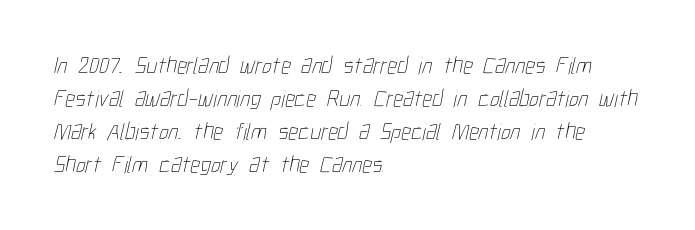
Bold? No — there's no thickening of the strokes. All the whitespace from short lines collects on the right. The rendering keeps characters at their native spacing. Summary of vertical rhythm: regular, with standard interline spacing. Anything drawn beneath the words? Only blank space.
